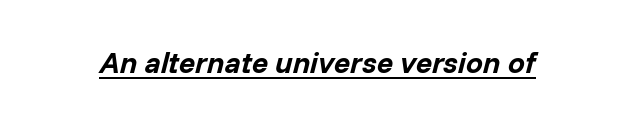
{"italic": "yes", "lean": "right", "slant_degrees": 14, "bold": "yes", "weight": "bold", "width": "normal", "stroke_contrast": "low", "x_height": "medium", "monospaced": "no", "underline": "yes", "letter_spacing": "normal", "letter_spacing_em": 0.0, "glyph_px": 30}
